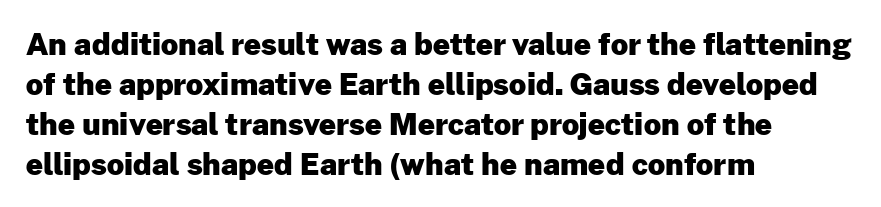
The image shows 30 px heavy sans-serif type, upright; set left-aligned, normal line spacing (1.33x), normal letter spacing, not underlined; low stroke contrast and a medium x-height.
